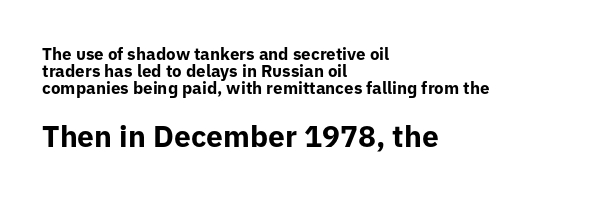
Q: Is the text bold? A: Yes.
Q: Is the text italic (slanted)? A: No, it is upright.
Q: Is the typeface a serif or a sans-serif typeface? A: Sans-serif.
Q: Is the text underlined? A: No.
Q: How is the paragraph aligned? A: Left-aligned.
Q: Is the spacing between letters normal or unusually wide? A: Normal.
Q: Is the spacing between lines tight, normal or loose? A: Tight.
Q: Which block of text is set in a larger size, the first (top) or the second (bottom)? A: The second (bottom) one.
Q: Width (condensed, normal, or wide)? A: Normal.
Q: Stroke contrast? A: Low.
Q: x-height? A: Medium.
Q: Monospaced? A: No.
